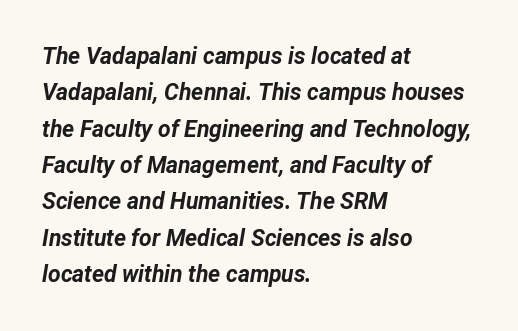
{"italic": "yes", "lean": "right", "slant_degrees": 12, "bold": "yes", "underline": "no", "align": "left", "line_spacing": "normal", "line_spacing_ratio": 1.58, "letter_spacing": "normal", "letter_spacing_em": 0.0, "glyph_px": 23}
